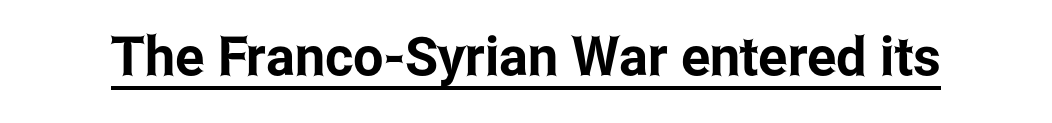
{"serif": "no", "italic": "no", "width": "condensed", "stroke_contrast": "low", "x_height": "medium", "monospaced": "no", "underline": "yes", "letter_spacing": "normal", "letter_spacing_em": 0.0, "glyph_px": 54}
